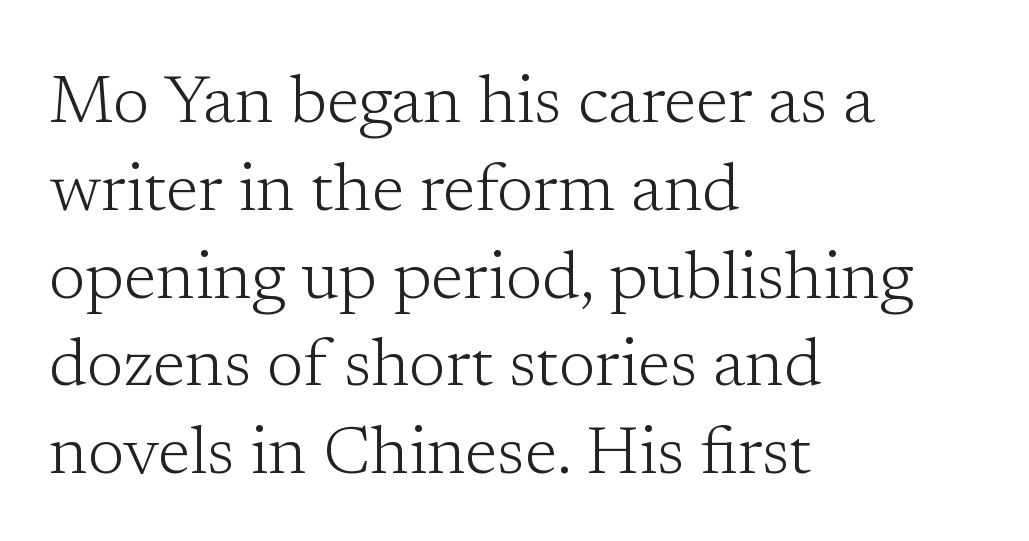
Q: Is the text bold? A: No.
Q: Is the text italic (slanted)? A: No, it is upright.
Q: Is the typeface a serif or a sans-serif typeface? A: Serif.
Q: Is the text underlined? A: No.
Q: How is the paragraph aligned? A: Left-aligned.
Q: Is the spacing between letters normal or unusually wide? A: Normal.
Q: Is the spacing between lines tight, normal or loose? A: Normal.
Q: Width (condensed, normal, or wide)? A: Normal.
Q: Stroke contrast? A: Low.
Q: x-height? A: Medium.
Q: Monospaced? A: No.
